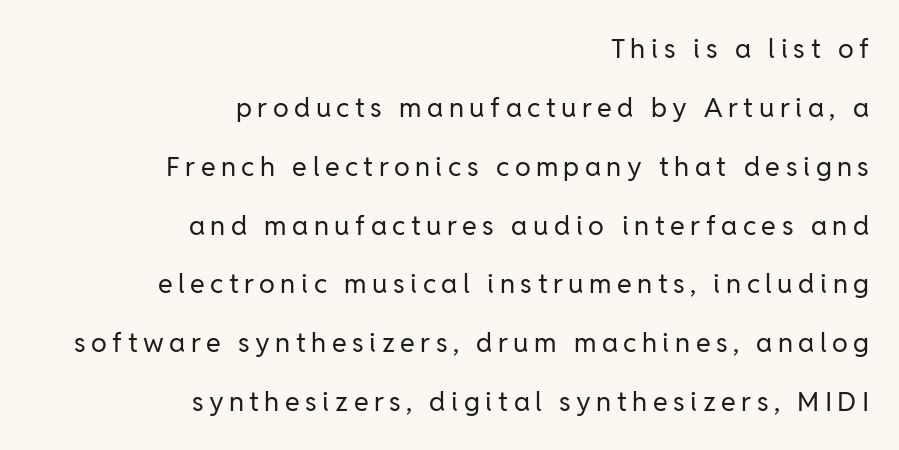
Q: Is the text bold? A: No.
Q: Is the text italic (slanted)? A: No, it is upright.
Q: Is the text underlined? A: No.
Q: How is the paragraph aligned? A: Right-aligned.
Q: Is the spacing between letters normal or unusually wide? A: Unusually wide.
Q: Is the spacing between lines tight, normal or loose? A: Loose.
